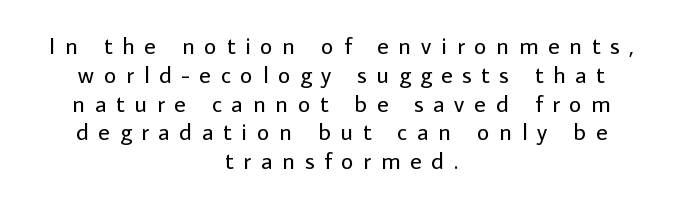
{"italic": "no", "bold": "no", "underline": "no", "align": "center", "line_spacing_ratio": 1.2, "letter_spacing": "wide", "letter_spacing_em": 0.41, "glyph_px": 24}
